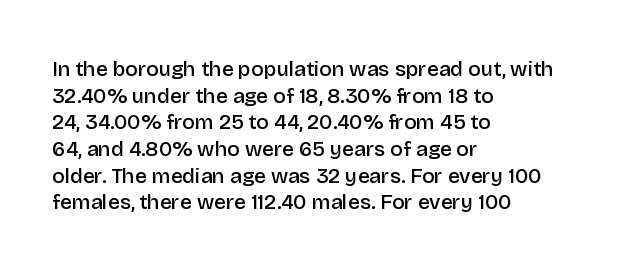
Casual observation: everything's shoved over to the left. Horizontal bands of white between lines are of average thickness. Tracking value appears to be zero — textbook default spacing. The letters stand straight up with perfectly vertical stems. Compared with an ordinary text face, these strokes are moderately heavier — a semibold. Anything drawn beneath the words? Only blank space.
